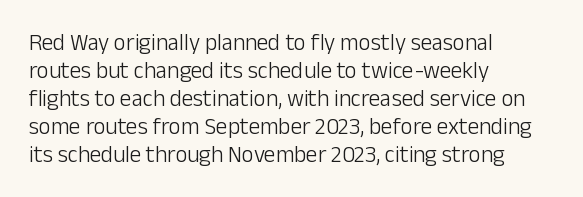
Every stem runs plumb, perpendicular to the baseline. Layout note: lines flush left. Decoration check: the copy has no underline. Short note: letters normally spaced.
